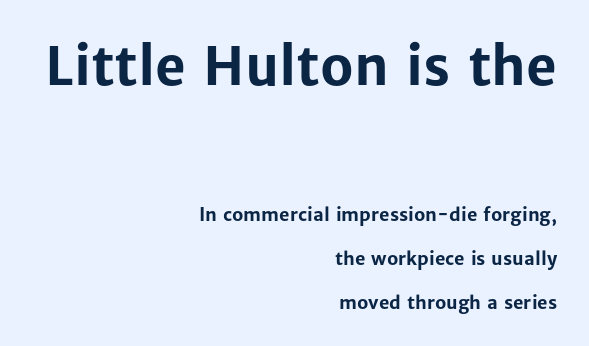
{"serif": "no", "italic": "no", "bold": "yes", "weight": "bold", "width": "normal", "stroke_contrast": "low", "x_height": "medium", "monospaced": "no", "underline": "no", "align": "right", "line_spacing": "loose", "line_spacing_ratio": 2.43, "letter_spacing": "normal", "letter_spacing_em": 0.0, "larger_block": "first", "size_ratio": 2.94, "glyph_px": 53}
